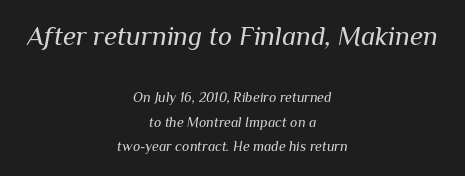
Q: Is the text bold? A: No.
Q: Is the text italic (slanted)? A: Yes, it leans right by about 10 degrees.
Q: Is the text underlined? A: No.
Q: How is the paragraph aligned? A: Centered.
Q: Is the spacing between letters normal or unusually wide? A: Normal.
Q: Which block of text is set in a larger size, the first (top) or the second (bottom)? A: The first (top) one.
